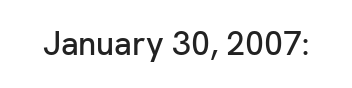
Is the letter spacing exaggerated? No — it looks like the ordinary default. A clean baseline with only descenders dipping below it. Is this a sans? Yes — the strokes have no serifs. Character widths vary here, with narrow letters taking less room than wide ones. Unlike italic type, these characters show no tilt at all.
